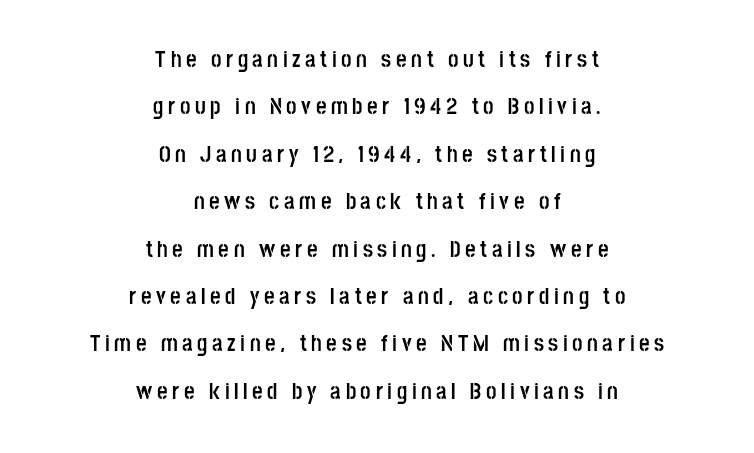
The image shows 23 px bold type, upright; set centered, loose line spacing (2.06x), unusually wide letter spacing (+0.2 em), not underlined.
